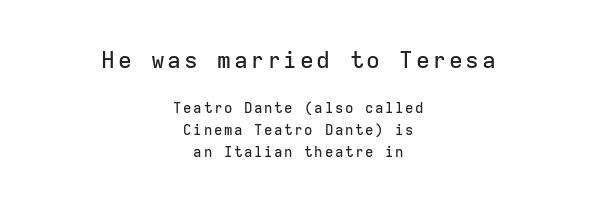
{"italic": "no", "underline": "no", "align": "center", "line_spacing": "normal", "line_spacing_ratio": 1.56, "larger_block": "first", "size_ratio": 1.64, "glyph_px": 23}
